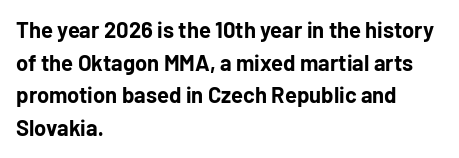
The image shows 22 px bold type, upright; set left-aligned, normal line spacing (1.48x), normal letter spacing, not underlined.
